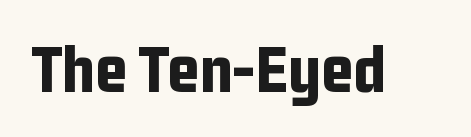
{"serif": "no", "italic": "no", "bold": "yes", "weight": "bold", "width": "condensed", "stroke_contrast": "low", "x_height": "medium", "monospaced": "no", "underline": "no", "letter_spacing": "normal", "letter_spacing_em": 0.0, "glyph_px": 69}
